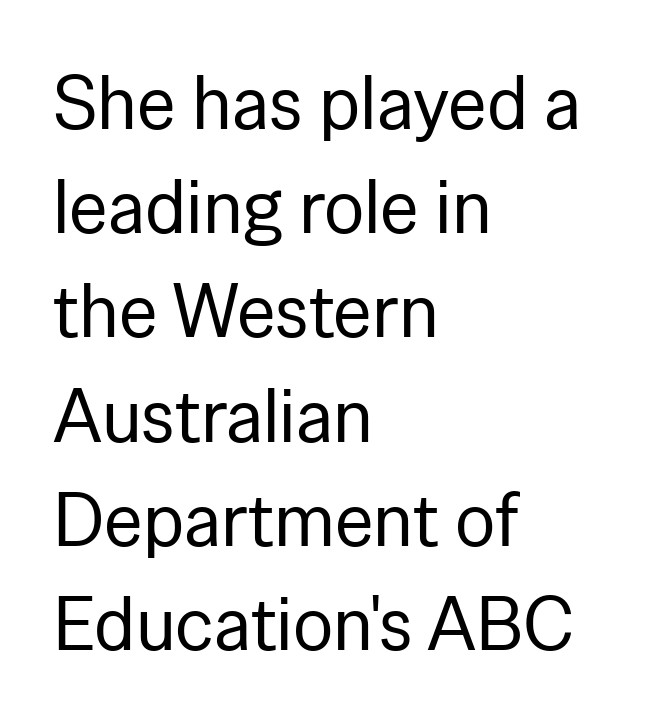
{"serif": "no", "italic": "no", "bold": "no", "weight": "regular", "width": "normal", "stroke_contrast": "low", "x_height": "medium", "monospaced": "no", "underline": "no", "align": "left", "line_spacing": "normal", "line_spacing_ratio": 1.39, "letter_spacing": "normal", "letter_spacing_em": 0.0, "glyph_px": 75}
